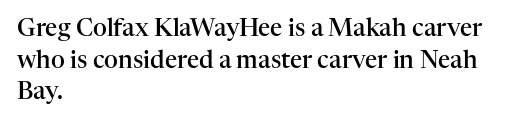
{"italic": "no", "bold": "semi", "underline": "no", "align": "left", "line_spacing": "normal", "line_spacing_ratio": 1.32, "letter_spacing": "normal", "letter_spacing_em": 0.0, "glyph_px": 24}
